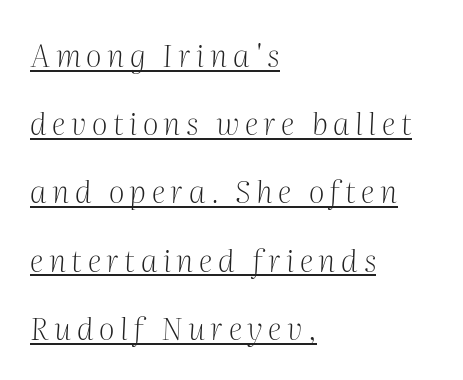
Looks like someone drew a line under every word here. The typesetter chose a ragged-right arrangement here. A typesetter would call this proportional, since set widths differ per character. Type style note: has serifs. The characters are drawn with everyday or finer stroke widths.
